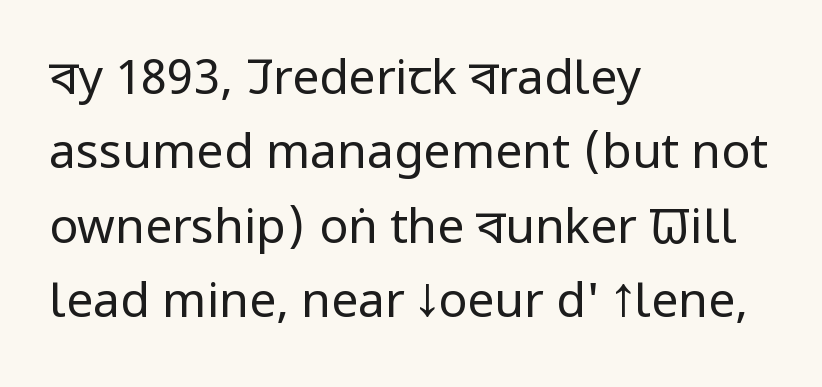
The characters display no serif detailing; their extremities are plain. The specimen omits any rule beneath the text block's lines. Short and long lines alike share a common starting point at left. The rendering keeps characters at their native spacing.
